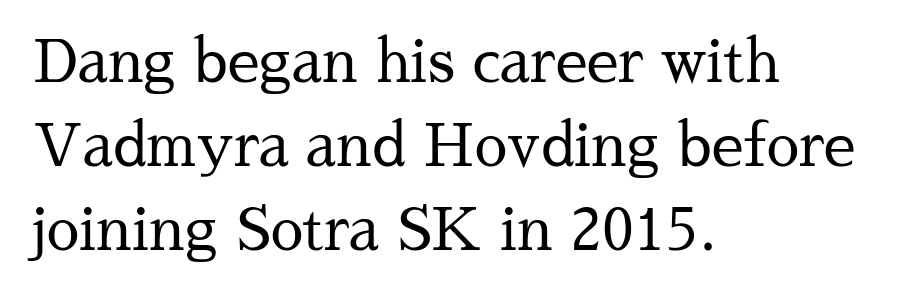
The image shows 58 px regular-weight serif type, upright; set left-aligned, normal line spacing (1.45x), normal letter spacing, not underlined; medium stroke contrast and a medium x-height.
